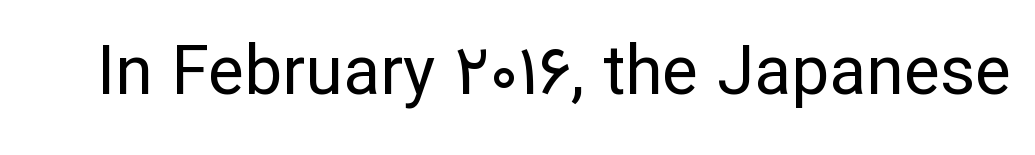
Q: Is the text bold? A: No.
Q: Is the text italic (slanted)? A: No, it is upright.
Q: Is the typeface a serif or a sans-serif typeface? A: Sans-serif.
Q: Is the text underlined? A: No.
Q: Is the spacing between letters normal or unusually wide? A: Normal.
Q: Width (condensed, normal, or wide)? A: Normal.
Q: Stroke contrast? A: Low.
Q: x-height? A: Medium.
Q: Monospaced? A: No.
